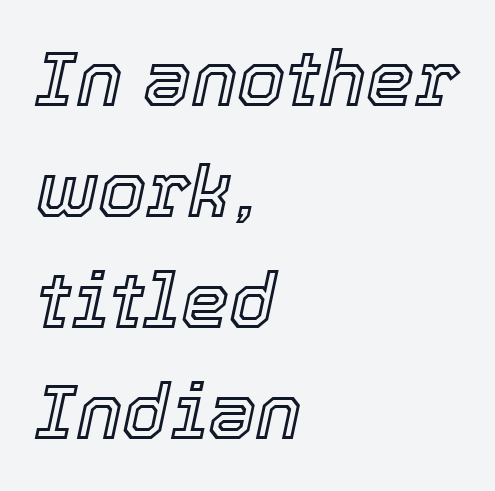
The passage shown is typed in a proportional face where columns would drift. The face used here has a pronounced slope to its letters. Quick note: underline off. The letterforms sit shoulder to shoulder at normal distance.
